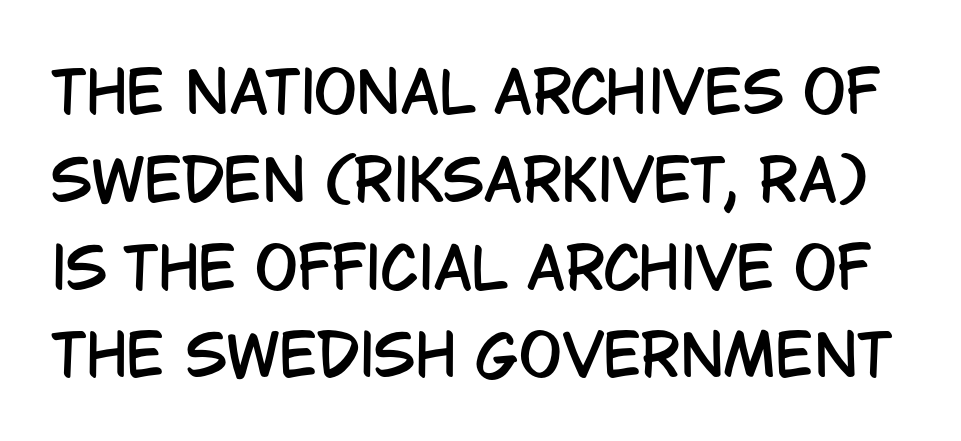
{"serif": "no", "italic": "no", "width": "condensed", "stroke_contrast": "low", "x_height": "large", "monospaced": "no", "underline": "no", "line_spacing": "normal", "line_spacing_ratio": 1.54, "letter_spacing": "normal", "letter_spacing_em": 0.0, "glyph_px": 57}
